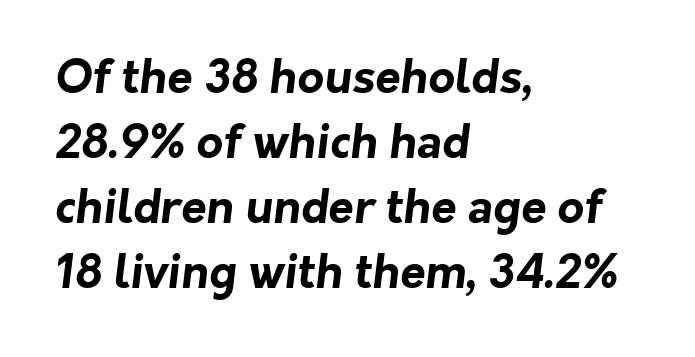
The image shows 46 px bold sans-serif type; set left-aligned, normal line spacing (1.41x), normal letter spacing, not underlined; low stroke contrast and a medium x-height.
